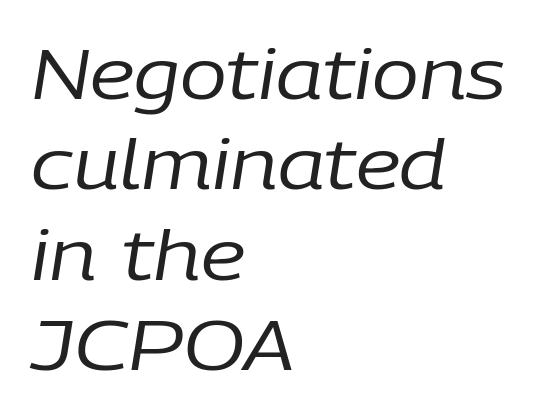
The rendering uses natural spacing where letterforms have individual widths. The passage is arranged the way most books set body copy — flush left. Clear beneath every line of the passage. Baseline-to-baseline distance is the conventional proportion of letter height.
